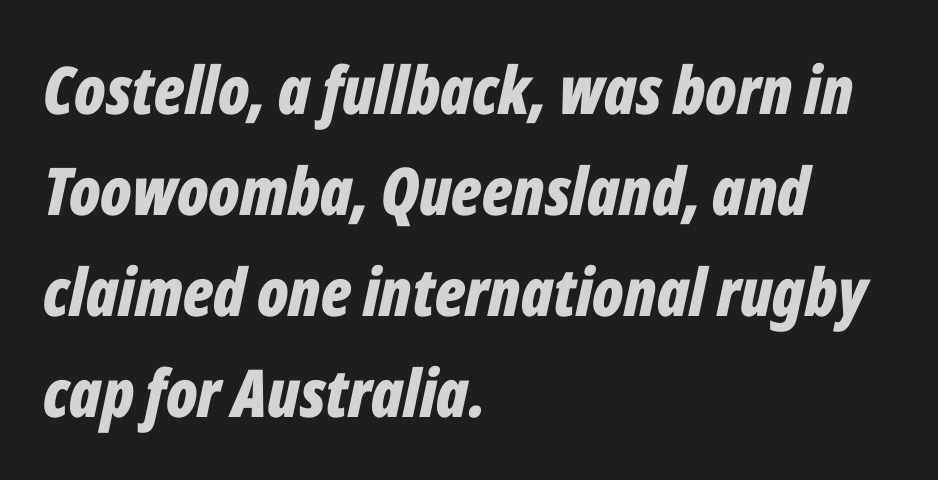
The image shows 66 px bold, condensed type, italic (leaning right); set left-aligned, normal line spacing (1.53x), normal letter spacing, not underlined; low stroke contrast and a medium x-height.
